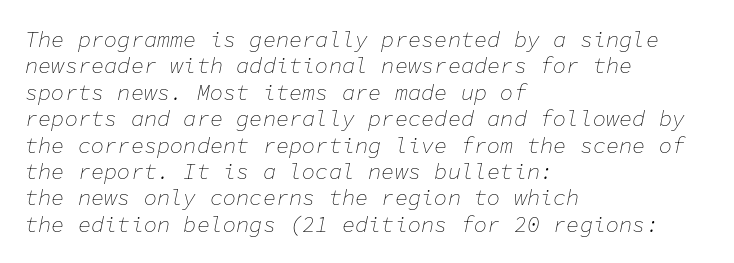
The image shows 22 px text type, italic (leaning right); set left-aligned, line spacing 1.2x, normal letter spacing, not underlined.
